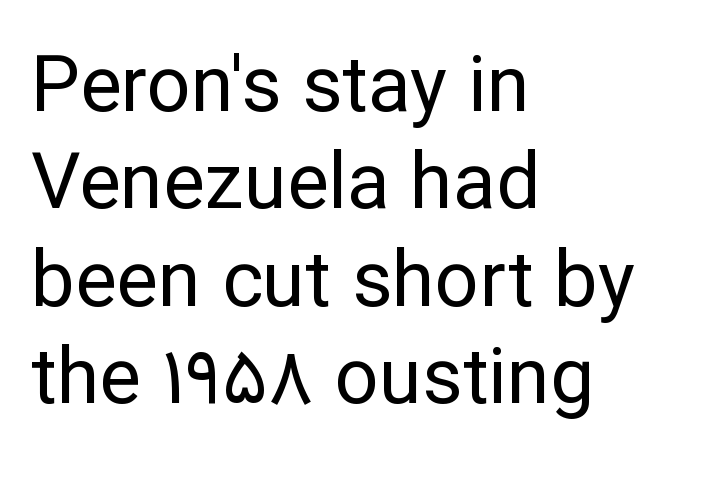
The weight would be labelled regular, book, light, or lighter still. The leading is moderate, giving the passage an even texture. Think of a printed novel: that variable character pitch is what you see here. Font category for this specimen: sans-serif. Lines of text with bare space underneath.
